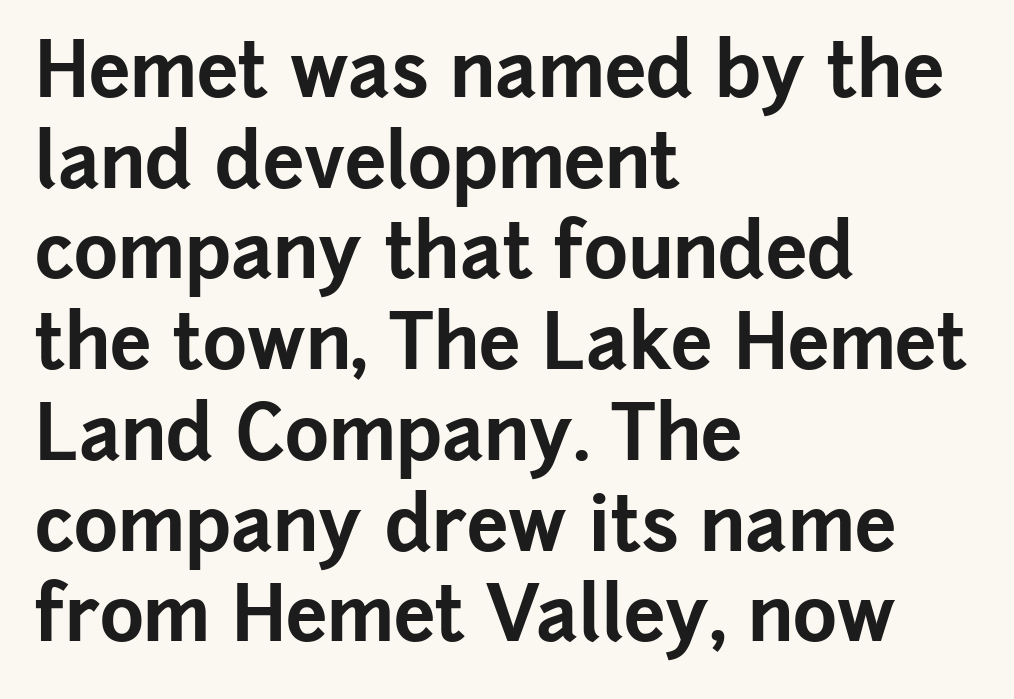
The passage shown is typed in a proportional face where columns would drift. The ragged edge is on the right, which tells us the setting is flush left. Thick stems and heavy bowls — unmistakably bold. Unmarked baselines from the first word to the last.
